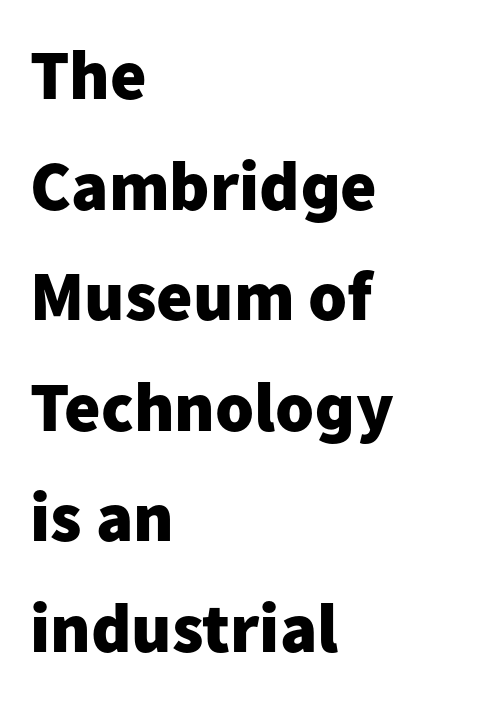
{"serif": "no", "italic": "no", "bold": "yes", "weight": "heavy", "width": "normal", "stroke_contrast": "low", "x_height": "medium", "monospaced": "no", "underline": "no", "align": "left", "line_spacing": "normal", "line_spacing_ratio": 1.58, "letter_spacing": "normal", "letter_spacing_em": 0.0, "glyph_px": 70}
